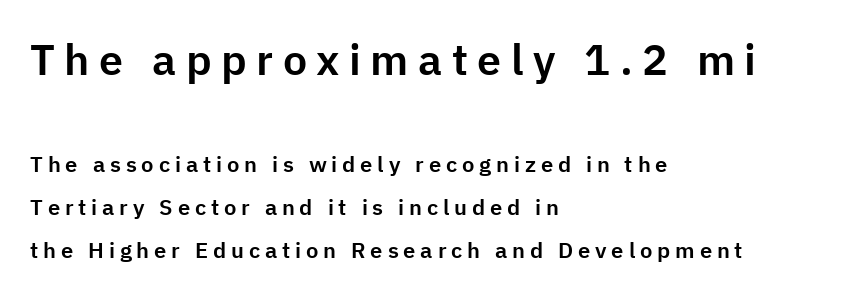
This sample has the flowing, uneven cadence of proportional lettering. Look at the glyph heights: the upper group is clearly the bigger setting. Observe the absence of serifs on each vertical stroke in this sample. Descenders are the only things crossing below the line.
